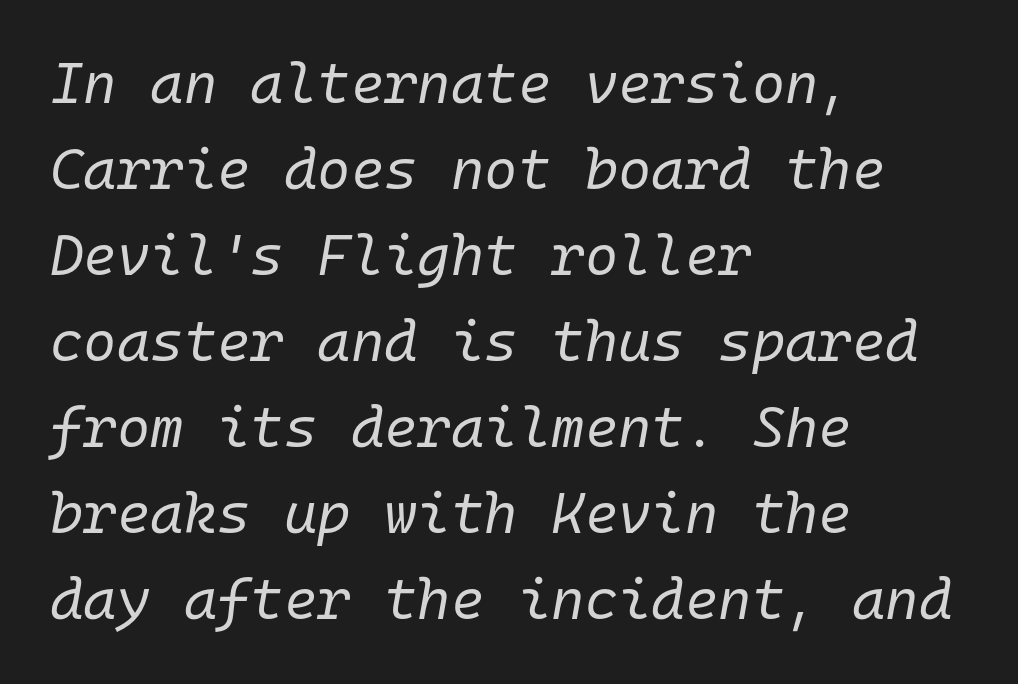
Here the designer chose a console-style face with uniform glyph widths. Baseline-to-baseline distance is the conventional proportion of letter height. Glyph-to-glyph distance matches everyday printed text. A light-to-regular cut is what we see here. Observe the lean: these are italic letterforms. Caption: multi-line text, flush left, ragged right.
